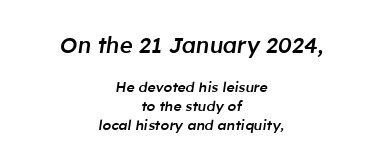
The image shows 22 px text type, italic (leaning right); set centered, normal line spacing (1.34x), normal letter spacing, not underlined; the first (top) block is 1.57x larger.
